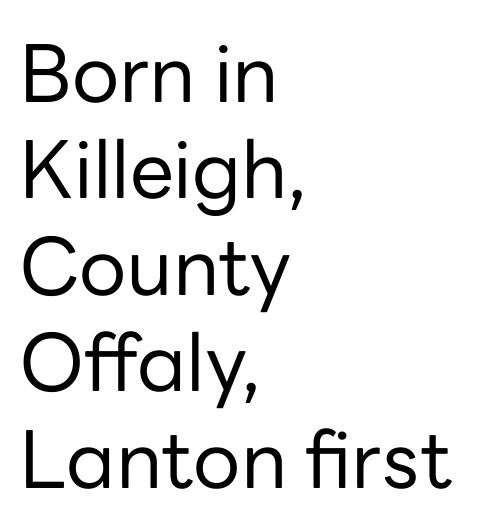
{"serif": "no", "italic": "no", "bold": "no", "weight": "regular", "width": "normal", "stroke_contrast": "low", "x_height": "medium", "monospaced": "no", "underline": "no", "align": "left", "line_spacing_ratio": 1.22, "letter_spacing": "normal", "letter_spacing_em": 0.0, "glyph_px": 79}
